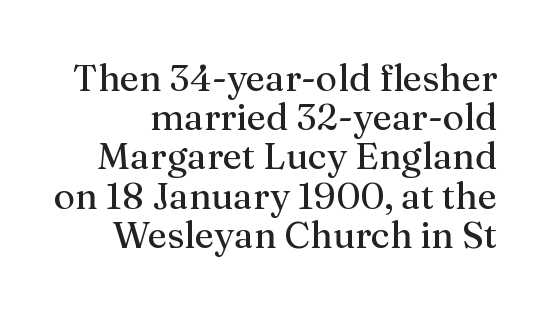
Looks like regular typesetting: each glyph gets only the width it needs. Cramped leading. Old-style or modern, the face here clearly has serifs. A bare baseline throughout the passage. Rendered with straight, roman letterforms.
